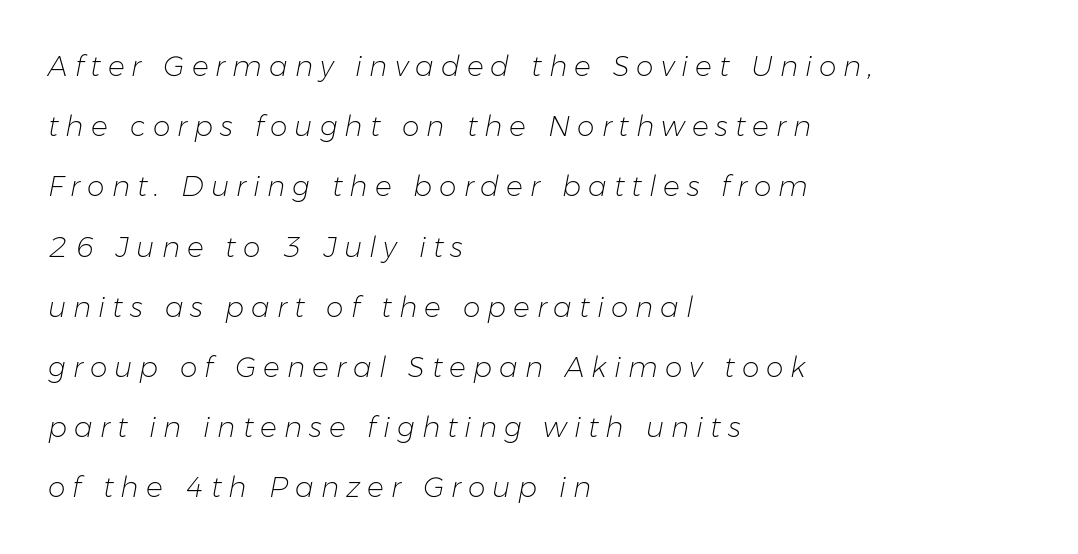
Q: Is the text bold? A: No.
Q: Is the text italic (slanted)? A: Yes, it leans right by about 11 degrees.
Q: Is the text underlined? A: No.
Q: How is the paragraph aligned? A: Left-aligned.
Q: Is the spacing between letters normal or unusually wide? A: Unusually wide.
Q: Is the spacing between lines tight, normal or loose? A: Loose.
Q: Width (condensed, normal, or wide)? A: Normal.
Q: Stroke contrast? A: Low.
Q: x-height? A: Medium.
Q: Monospaced? A: No.
